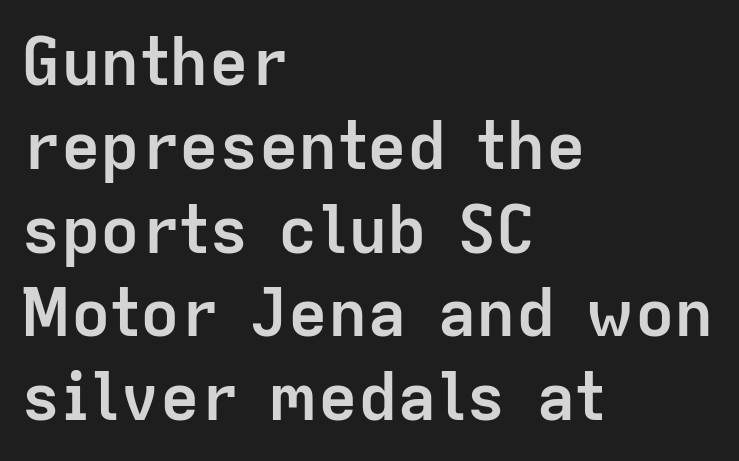
{"serif": "no", "italic": "no", "bold": "yes", "weight": "semibold", "width": "normal", "stroke_contrast": "low", "x_height": "medium", "monospaced": "no", "underline": "no", "align": "left", "line_spacing": "normal", "line_spacing_ratio": 1.27, "letter_spacing": "normal", "letter_spacing_em": 0.0, "glyph_px": 66}
